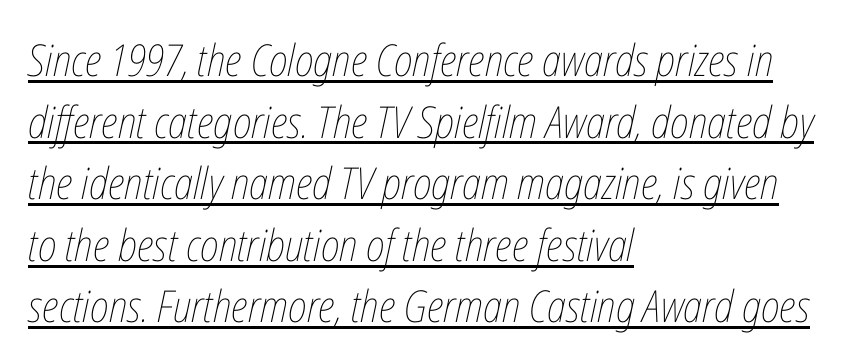
The image shows 44 px thin, condensed type, italic (leaning right); set left-aligned, normal line spacing (1.4x), normal letter spacing, underlined; low stroke contrast and a medium x-height.
